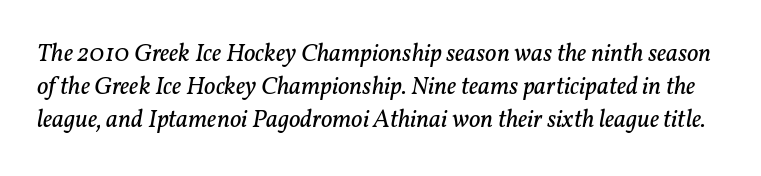
The image shows 25 px text type, italic (leaning right); set normal line spacing (1.32x), normal letter spacing, not underlined.
